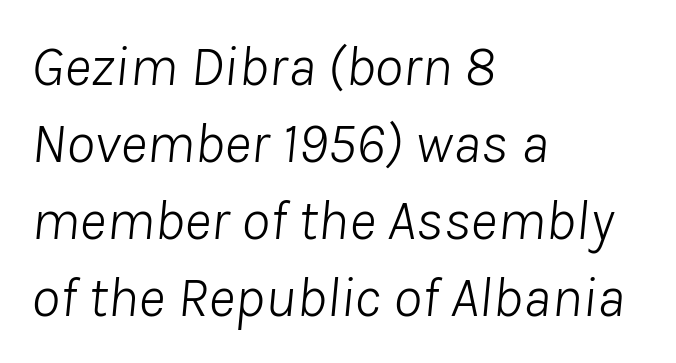
{"italic": "yes", "lean": "right", "slant_degrees": 8, "bold": "no", "weight": "light", "width": "normal", "stroke_contrast": "low", "x_height": "medium", "monospaced": "no", "underline": "no", "align": "left", "line_spacing": "normal", "line_spacing_ratio": 1.33, "letter_spacing": "normal", "letter_spacing_em": 0.0, "glyph_px": 58}
